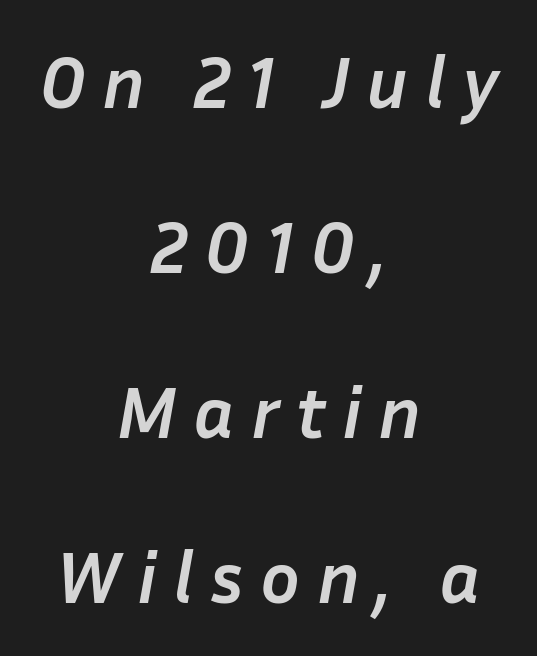
Q: Is the text bold? A: Yes.
Q: Is the text italic (slanted)? A: Yes, it leans right by about 10 degrees.
Q: Is the text underlined? A: No.
Q: How is the paragraph aligned? A: Centered.
Q: Is the spacing between letters normal or unusually wide? A: Unusually wide.
Q: Is the spacing between lines tight, normal or loose? A: Loose.
Q: Width (condensed, normal, or wide)? A: Normal.
Q: Stroke contrast? A: Low.
Q: x-height? A: Medium.
Q: Monospaced? A: No.
